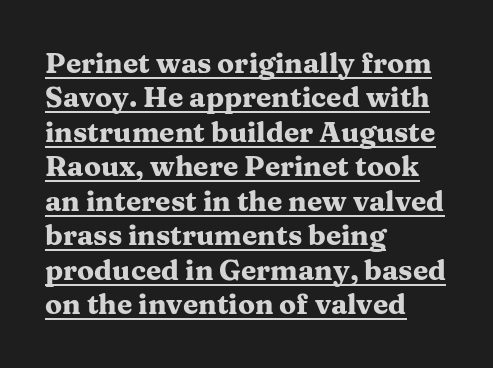
{"serif": "yes", "italic": "no", "bold": "yes", "weight": "heavy", "width": "wide", "stroke_contrast": "medium", "x_height": "medium", "monospaced": "no", "underline": "yes", "align": "left", "line_spacing_ratio": 1.23, "letter_spacing": "normal", "letter_spacing_em": 0.0, "glyph_px": 28}
